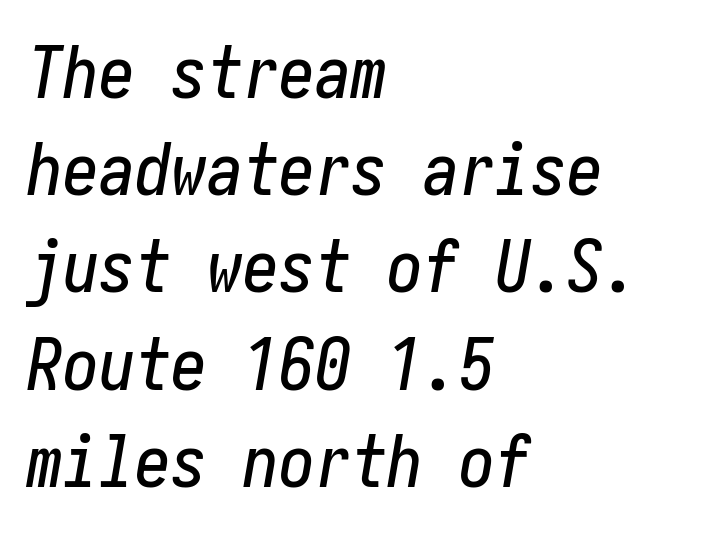
The image shows 72 px condensed type, italic (leaning right); set left-aligned, normal line spacing (1.35x), normal letter spacing, not underlined; low stroke contrast and a medium x-height.
